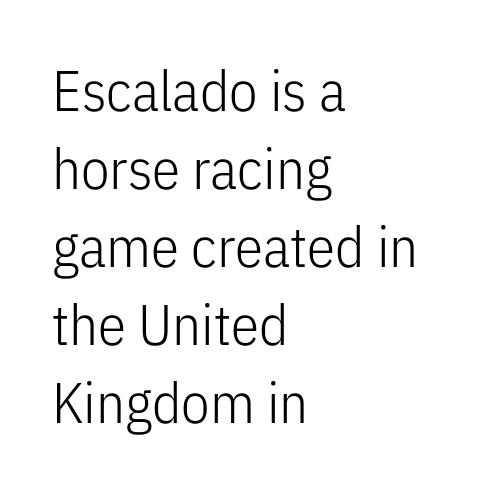
The font's upright variant was chosen for this text. Notice how descenders clear the ascenders below comfortably — that's standard leading. The text was rendered using a sans face with plain stroke endings. No extra ink here — the face is not bold. In terms of letterspacing, this is plain default setting. Rule under the text: the space is simply empty.
